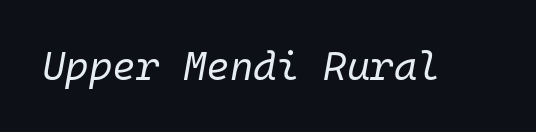
Q: Is the text bold? A: No.
Q: Is the text italic (slanted)? A: Yes, it leans right by about 10 degrees.
Q: Is the text underlined? A: No.
Q: Is the spacing between letters normal or unusually wide? A: Normal.
Q: Width (condensed, normal, or wide)? A: Normal.
Q: Stroke contrast? A: Low.
Q: x-height? A: Medium.
Q: Monospaced? A: Yes.
